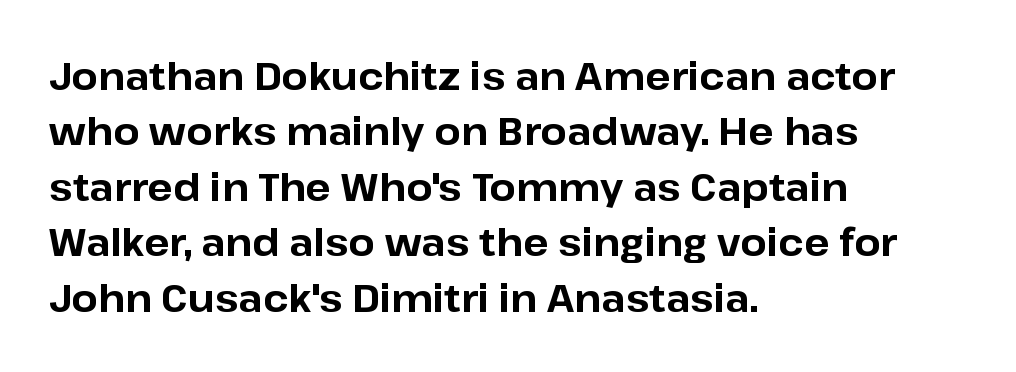
The image shows 38 px bold sans-serif type, upright; set left-aligned, normal line spacing (1.46x), normal letter spacing, not underlined; low stroke contrast and a medium x-height.
